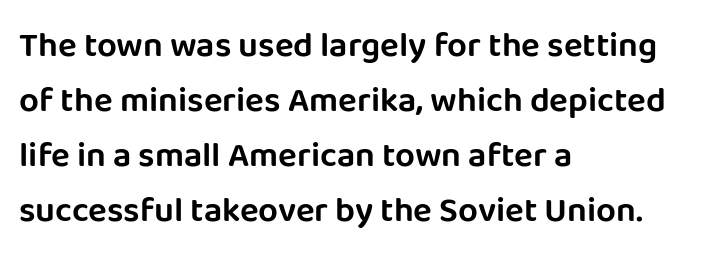
{"serif": "no", "italic": "no", "width": "normal", "stroke_contrast": "low", "x_height": "large", "monospaced": "no", "underline": "no", "align": "left", "line_spacing": "normal", "line_spacing_ratio": 1.57, "letter_spacing": "normal", "letter_spacing_em": 0.0, "glyph_px": 35}
